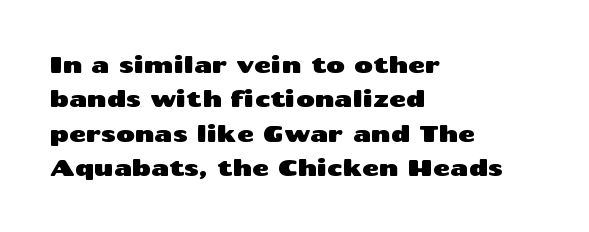
{"italic": "no", "underline": "no", "align": "left", "line_spacing": "normal", "line_spacing_ratio": 1.5, "letter_spacing": "normal", "letter_spacing_em": 0.0, "glyph_px": 23}
